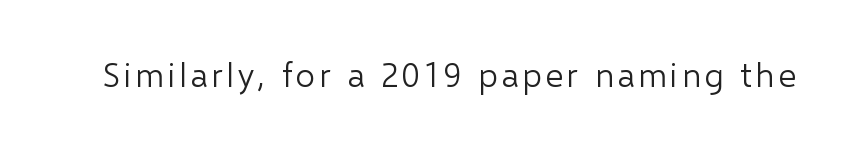
Q: Is the text bold? A: No.
Q: Is the text italic (slanted)? A: No, it is upright.
Q: Is the typeface a serif or a sans-serif typeface? A: Sans-serif.
Q: Is the text underlined? A: No.
Q: Width (condensed, normal, or wide)? A: Normal.
Q: Stroke contrast? A: Low.
Q: x-height? A: Medium.
Q: Monospaced? A: No.
